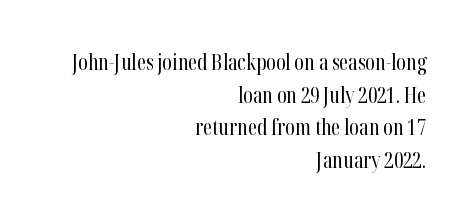
The image shows 21 px text type, upright; set right-aligned, normal line spacing (1.55x), normal letter spacing, not underlined.
